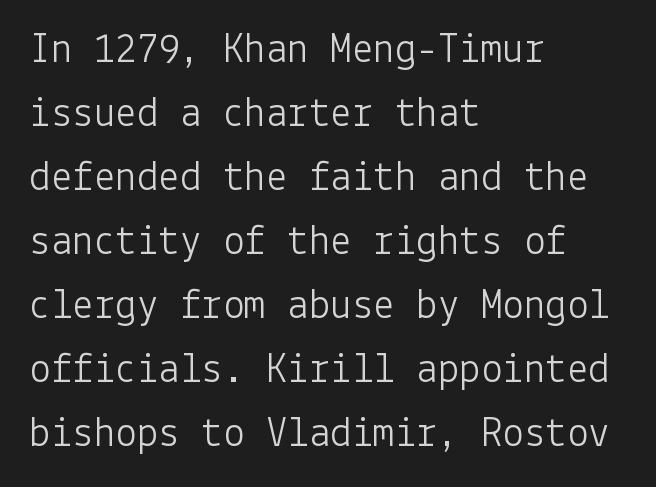
Q: Is the text bold? A: No.
Q: Is the text italic (slanted)? A: No, it is upright.
Q: Is the typeface a serif or a sans-serif typeface? A: Sans-serif.
Q: Is the text underlined? A: No.
Q: How is the paragraph aligned? A: Left-aligned.
Q: Is the spacing between letters normal or unusually wide? A: Normal.
Q: Is the spacing between lines tight, normal or loose? A: Normal.
Q: Width (condensed, normal, or wide)? A: Normal.
Q: Stroke contrast? A: Low.
Q: x-height? A: Medium.
